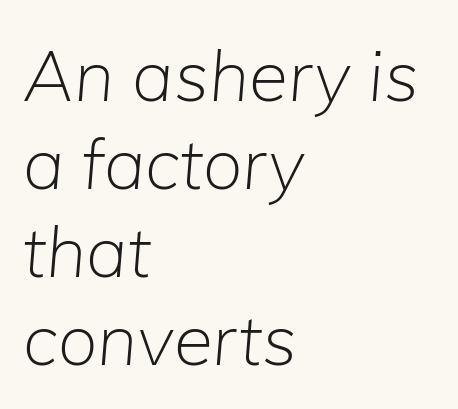
The image shows 71 px light type, italic (leaning right); set left-aligned, line spacing 1.24x, normal letter spacing, not underlined; low stroke contrast and a medium x-height.
